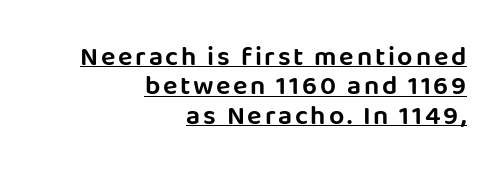
Is there much room between lines? No — they nearly touch. Vertical strokes here are truly vertical. The lettering is marked with a stroke running underneath it. Typeset ragged left — the right edge is the straight one.
